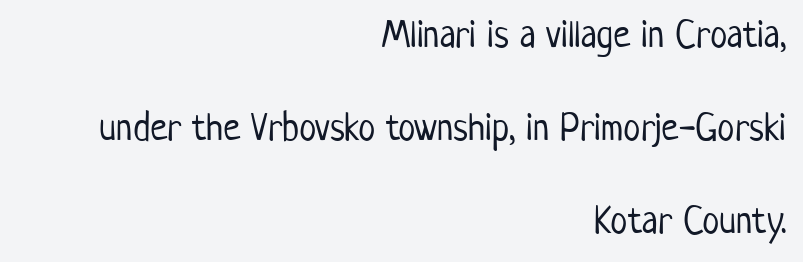
This sample is right-justified, so line beginnings fall wherever the words allow. The lettering holds an erect, upright posture throughout. Does the leading feel generous? Absolutely, it's lavish. The zone under the glyphs is completely vacant. The characters display no serif detailing; their extremities are plain.
